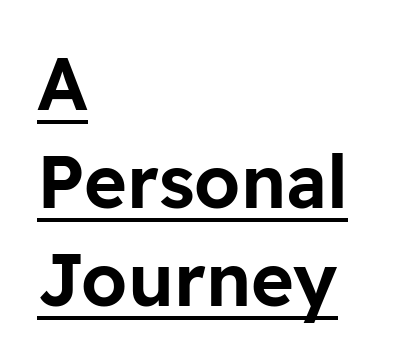
Q: Is the text italic (slanted)? A: No, it is upright.
Q: Is the typeface a serif or a sans-serif typeface? A: Sans-serif.
Q: Is the text underlined? A: Yes.
Q: How is the paragraph aligned? A: Left-aligned.
Q: Is the spacing between letters normal or unusually wide? A: Normal.
Q: Is the spacing between lines tight, normal or loose? A: Normal.
Q: Width (condensed, normal, or wide)? A: Normal.
Q: Stroke contrast? A: Low.
Q: x-height? A: Medium.
Q: Monospaced? A: No.
